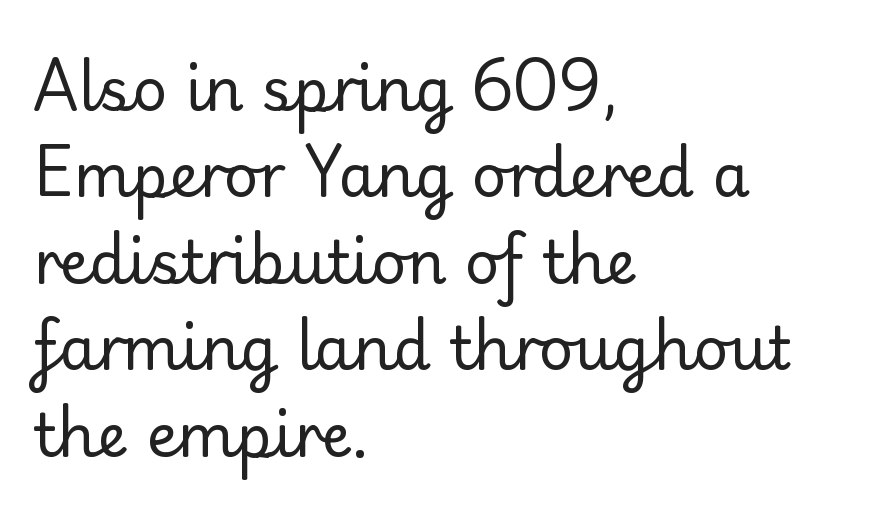
I'd call this a sans setting — the letters go barefoot. These glyphs show unthickened strokes, regular width or finer. Every character sits straight up, as roman type does. Here the glyphs are tracked normally, forming tight word shapes. Is this a fixed-width face? No — the glyphs have proportional, varying widths.
